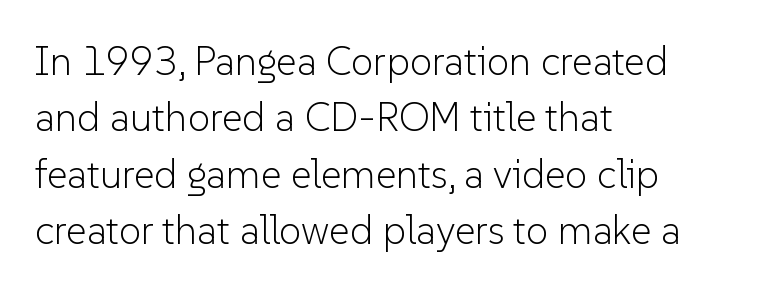
The image shows 40 px light sans-serif type, upright; set left-aligned, normal line spacing (1.41x), normal letter spacing, not underlined; low stroke contrast and a medium x-height.
